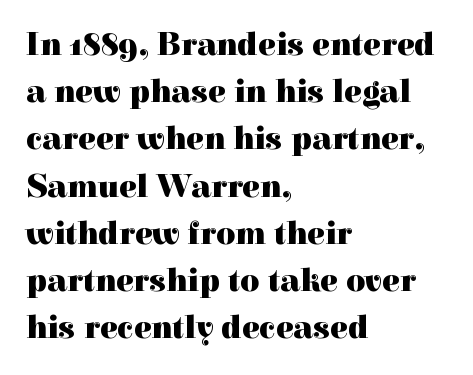
The image shows 33 px heavy serif type, upright; set left-aligned, normal line spacing (1.43x), normal letter spacing, not underlined; a medium x-height.
